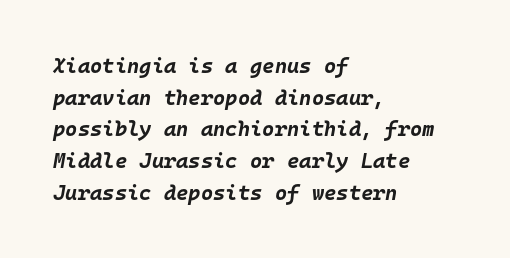
Decoration check: the copy has no underline. The strokes are fattened all the way to bold. The compositor pushed each line to the left boundary. This block has exactly the height ordinary leading produces. The letters are slanted; this is an italic face. What stands out about the letter spacing? Nothing — it is the standard amount.
